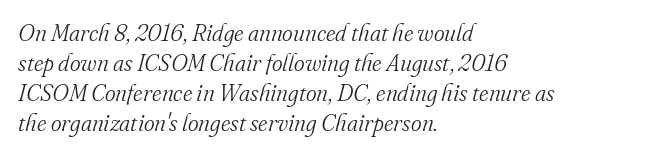
{"italic": "yes", "lean": "right", "slant_degrees": 16, "bold": "no", "underline": "no", "align": "left", "line_spacing": "normal", "line_spacing_ratio": 1.3, "letter_spacing": "normal", "letter_spacing_em": 0.0, "glyph_px": 23}
